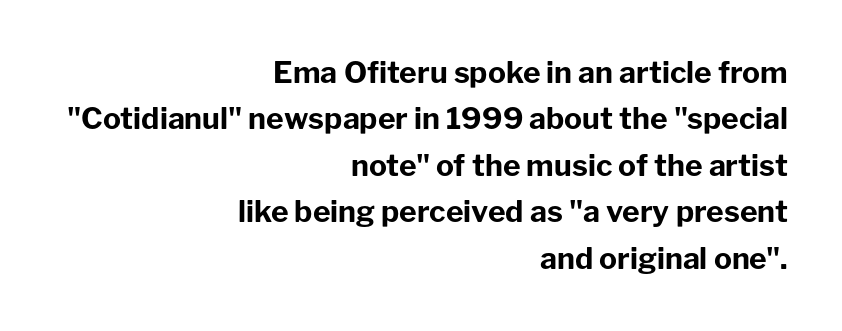
The image shows 30 px bold sans-serif type, upright; set right-aligned, normal line spacing (1.55x), normal letter spacing, not underlined; low stroke contrast and a medium x-height.
